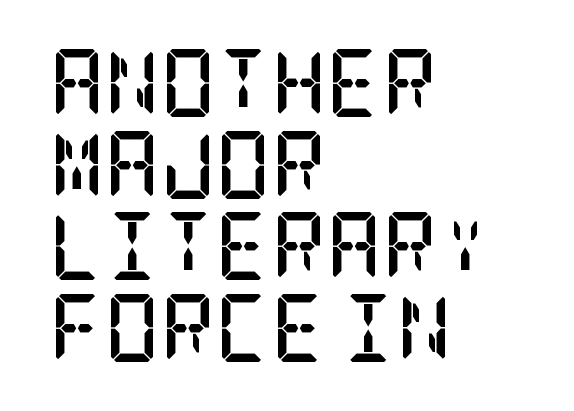
{"serif": "yes", "italic": "no", "bold": "yes", "weight": "semibold", "width": "condensed", "stroke_contrast": "low", "x_height": "large", "underline": "no", "align": "left", "line_spacing_ratio": 1.2, "letter_spacing": "normal", "letter_spacing_em": 0.0, "glyph_px": 68}
